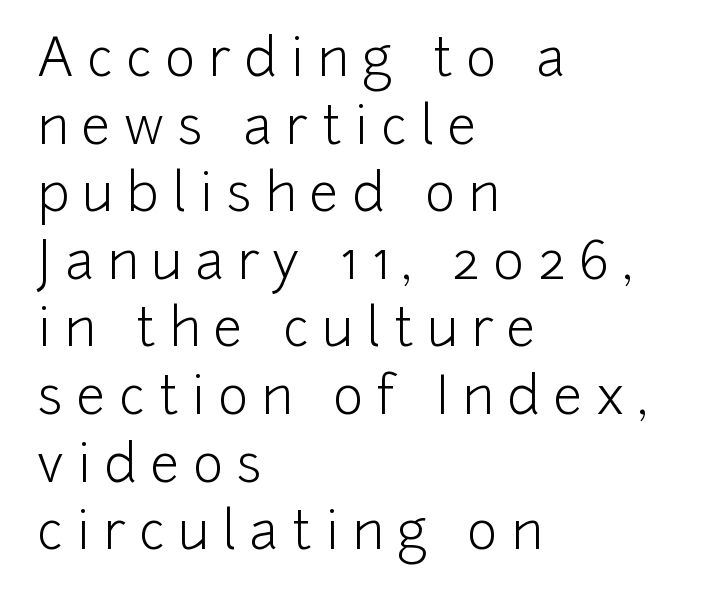
The image shows 52 px light sans-serif type, upright; set left-aligned, normal line spacing (1.3x), unusually wide letter spacing (+0.26 em), not underlined; low stroke contrast and a medium x-height.
